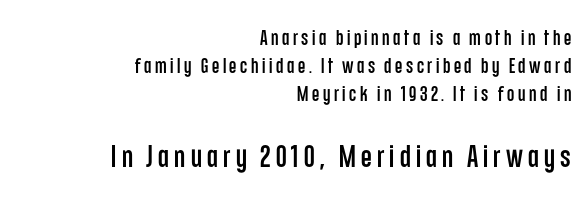
{"serif": "no", "italic": "no", "width": "condensed", "stroke_contrast": "low", "x_height": "large", "monospaced": "no", "underline": "no", "align": "right", "line_spacing": "normal", "line_spacing_ratio": 1.33, "larger_block": "second", "size_ratio": 1.48, "glyph_px": 31}
